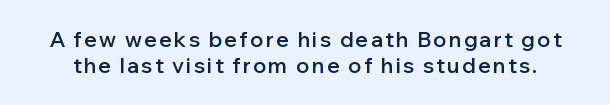
The image shows 21 px text type, upright; set normal line spacing (1.26x), not underlined.
